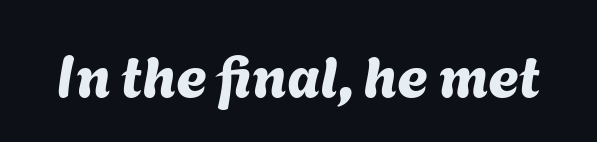
{"serif": "no", "width": "normal", "stroke_contrast": "medium", "x_height": "medium", "monospaced": "no", "underline": "no", "letter_spacing": "normal", "letter_spacing_em": 0.0, "glyph_px": 59}
